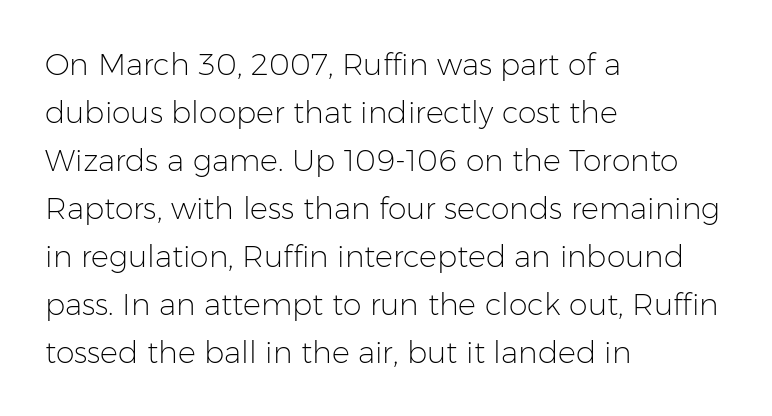
Q: Is the text bold? A: No.
Q: Is the text italic (slanted)? A: No, it is upright.
Q: Is the typeface a serif or a sans-serif typeface? A: Sans-serif.
Q: Is the text underlined? A: No.
Q: How is the paragraph aligned? A: Left-aligned.
Q: Is the spacing between letters normal or unusually wide? A: Normal.
Q: Is the spacing between lines tight, normal or loose? A: Normal.
Q: Width (condensed, normal, or wide)? A: Normal.
Q: Stroke contrast? A: Low.
Q: x-height? A: Medium.
Q: Monospaced? A: No.
